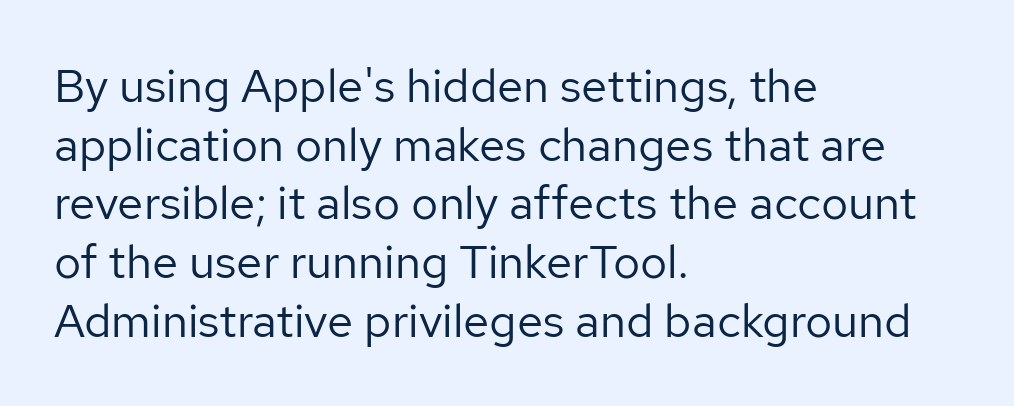
The image shows 47 px regular-weight sans-serif type, upright; set left-aligned, normal line spacing (1.25x), normal letter spacing, not underlined; low stroke contrast and a medium x-height.
